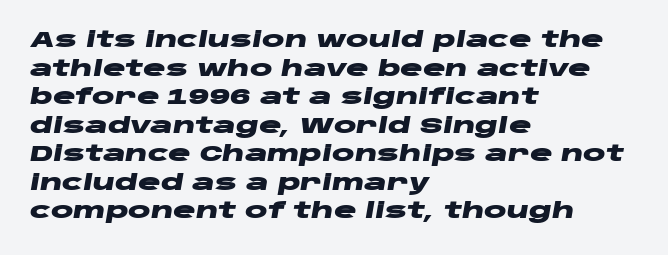
Q: Is the text bold? A: Yes.
Q: Is the text italic (slanted)? A: Yes, it leans right by about 10 degrees.
Q: Is the text underlined? A: No.
Q: How is the paragraph aligned? A: Left-aligned.
Q: Is the spacing between letters normal or unusually wide? A: Normal.
Q: Is the spacing between lines tight, normal or loose? A: Normal.
